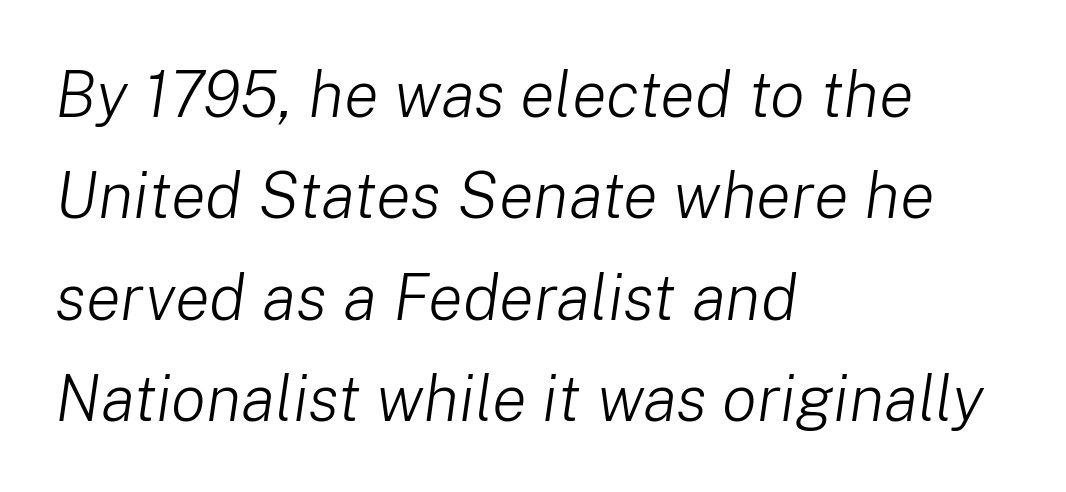
Q: Is the text bold? A: No.
Q: Is the text italic (slanted)? A: Yes, it leans right by about 8 degrees.
Q: Is the text underlined? A: No.
Q: How is the paragraph aligned? A: Left-aligned.
Q: Is the spacing between letters normal or unusually wide? A: Normal.
Q: Is the spacing between lines tight, normal or loose? A: Normal.
Q: Width (condensed, normal, or wide)? A: Normal.
Q: Stroke contrast? A: Low.
Q: x-height? A: Medium.
Q: Monospaced? A: No.
